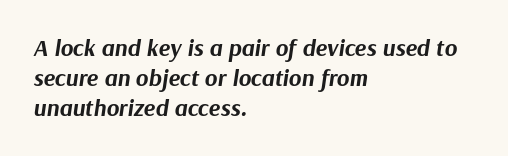
The block of text has a typical density, with ordinary space between rows. There is no visible air inserted between adjacent glyphs. The paragraph shown leans on its left margin. Bold? Absolutely — the strokes are thick and heavy. A bare baseline throughout the passage.
